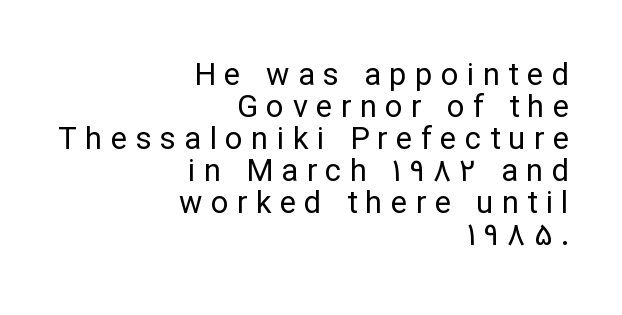
The image shows 31 px regular-weight sans-serif type, upright; set right-aligned, tight line spacing (1.03x), unusually wide letter spacing (+0.27 em), not underlined; low stroke contrast and a medium x-height.
